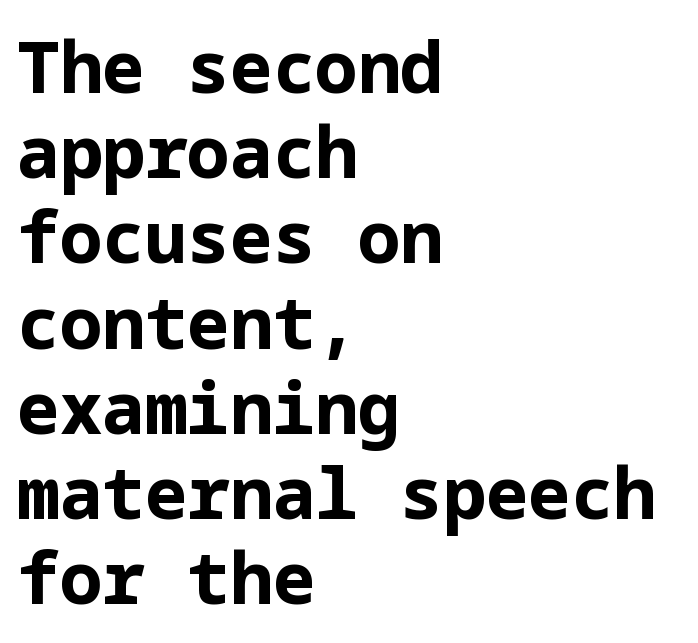
Layout note: lines flush left. This rendering features lettering with no underline. You could call the tracking neutral — neither tight nor loose. The lettering holds an erect, upright posture throughout.
